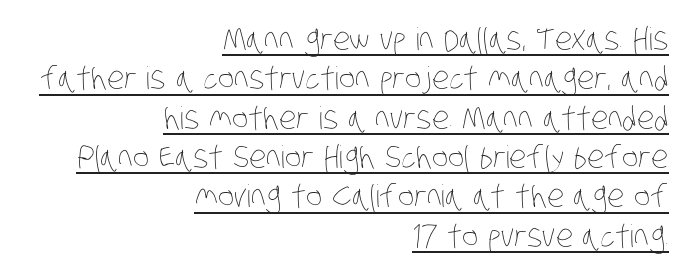
The image shows 31 px thin, condensed type; set right-aligned, normal line spacing (1.27x), normal letter spacing, underlined; low stroke contrast and a large x-height.
